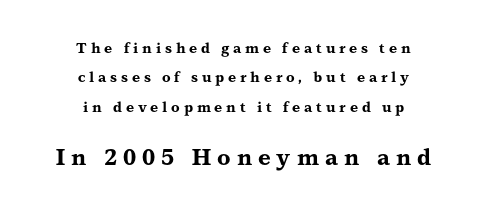
Q: Is the text bold? A: Yes.
Q: Is the text italic (slanted)? A: No, it is upright.
Q: Is the text underlined? A: No.
Q: How is the paragraph aligned? A: Centered.
Q: Is the spacing between letters normal or unusually wide? A: Unusually wide.
Q: Is the spacing between lines tight, normal or loose? A: Loose.
Q: Which block of text is set in a larger size, the first (top) or the second (bottom)? A: The second (bottom) one.
